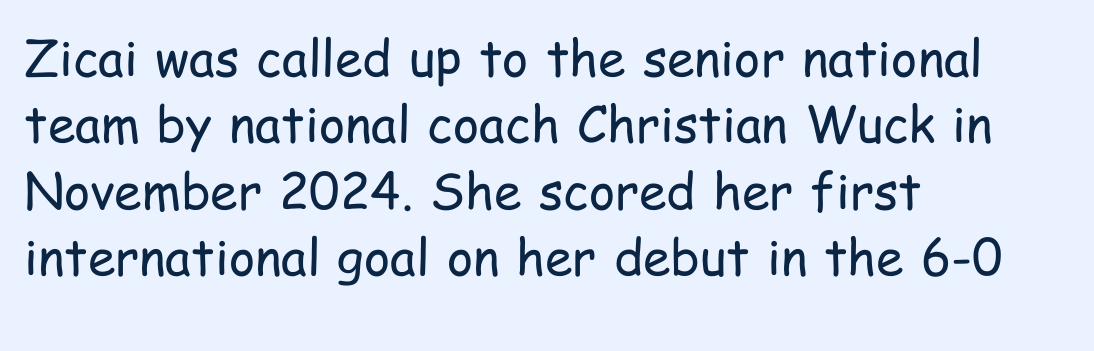
Q: Is the text bold? A: No.
Q: Is the text italic (slanted)? A: No, it is upright.
Q: Is the typeface a serif or a sans-serif typeface? A: Sans-serif.
Q: Is the text underlined? A: No.
Q: How is the paragraph aligned? A: Left-aligned.
Q: Is the spacing between letters normal or unusually wide? A: Normal.
Q: Is the spacing between lines tight, normal or loose? A: Normal.
Q: Width (condensed, normal, or wide)? A: Condensed.
Q: Stroke contrast? A: Low.
Q: x-height? A: Medium.
Q: Monospaced? A: No.
